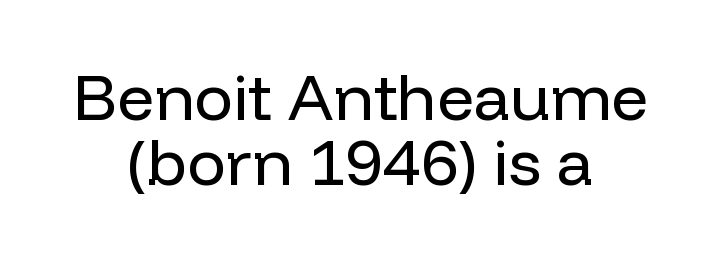
The image shows 65 px regular-weight sans-serif type, upright; set centered, tight line spacing (1.0x), normal letter spacing, not underlined; low stroke contrast and a medium x-height.
